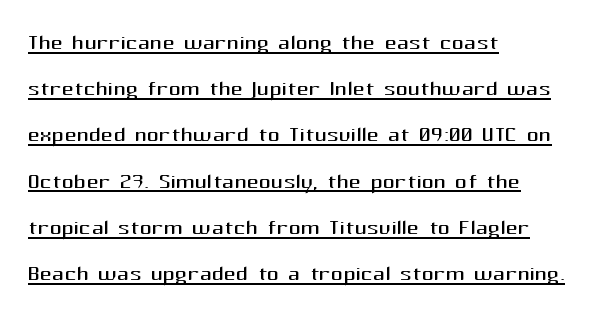
Q: Is the text bold? A: No.
Q: Is the text italic (slanted)? A: No, it is upright.
Q: Is the typeface a serif or a sans-serif typeface? A: Sans-serif.
Q: Is the text underlined? A: Yes.
Q: How is the paragraph aligned? A: Left-aligned.
Q: Is the spacing between letters normal or unusually wide? A: Normal.
Q: Is the spacing between lines tight, normal or loose? A: Normal.
Q: Width (condensed, normal, or wide)? A: Normal.
Q: Stroke contrast? A: Medium.
Q: x-height? A: Medium.
Q: Monospaced? A: No.
